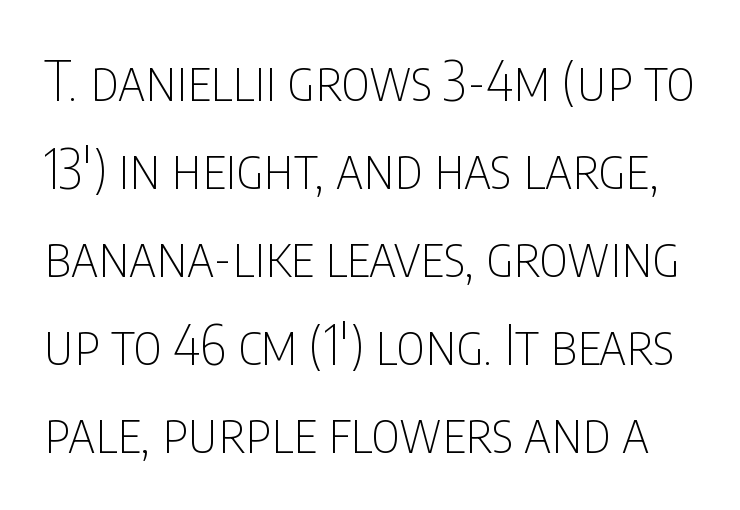
{"serif": "no", "italic": "no", "bold": "no", "weight": "thin", "width": "condensed", "stroke_contrast": "low", "x_height": "large", "monospaced": "no", "underline": "no", "line_spacing": "normal", "line_spacing_ratio": 1.6, "letter_spacing": "normal", "letter_spacing_em": 0.0, "glyph_px": 55}
